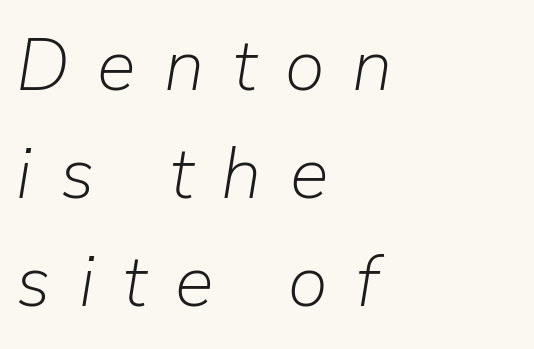
Q: Is the text bold? A: No.
Q: Is the text italic (slanted)? A: Yes, it leans right by about 9 degrees.
Q: Is the text underlined? A: No.
Q: How is the paragraph aligned? A: Left-aligned.
Q: Is the spacing between letters normal or unusually wide? A: Unusually wide.
Q: Is the spacing between lines tight, normal or loose? A: Normal.
Q: Width (condensed, normal, or wide)? A: Normal.
Q: Stroke contrast? A: Low.
Q: x-height? A: Medium.
Q: Monospaced? A: No.
